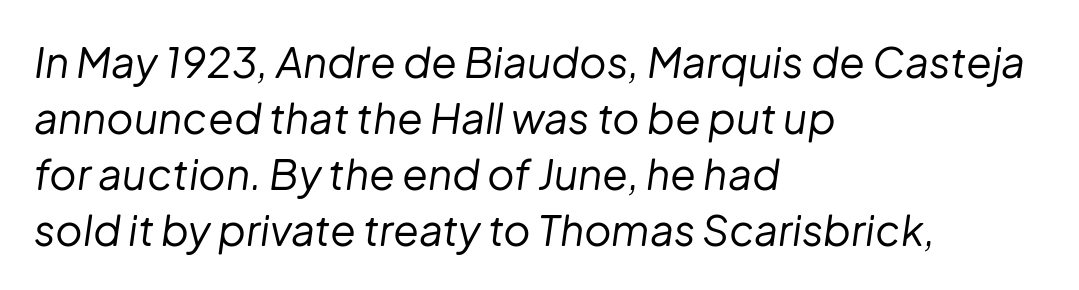
The axis of the letterforms is tilted away from vertical. Reading down the block, your eye returns to a fixed left position each line. The rendering uses natural spacing where letterforms have individual widths. Short note: letters normally spaced. The gap between lines stays unmarked.
